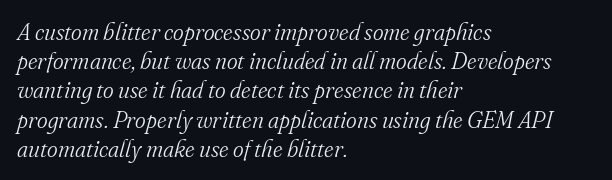
The lines in this sample share a left origin and differ only in where they stop. Quick note: interline space is typical. The space beneath each line is pristine and unruled. This sample uses plain, unmodified letter spacing. Designer's note — italics engaged.
